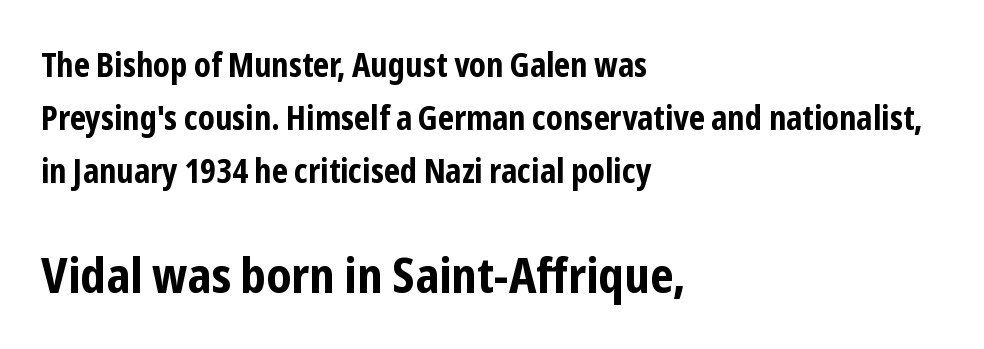
Summary of weight: heavy, a full bold. One-word summary of the alignment: left. This is sans-serif lettering, the kind often seen on screens and signage. Tracking value appears to be zero — textbook default spacing. The line-height multiplier appears to be the usual default.
